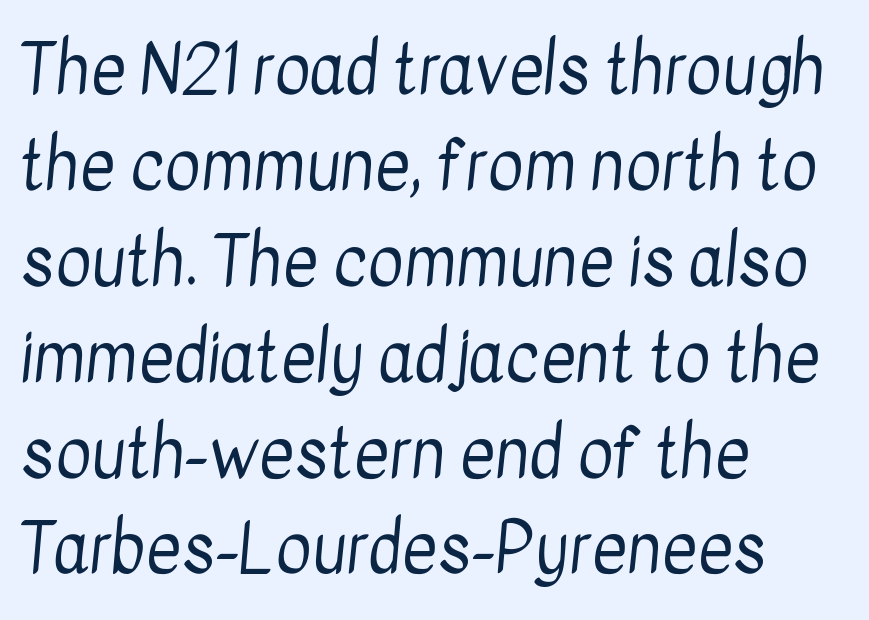
The image shows 68 px regular-weight, condensed sans-serif type; set left-aligned, normal line spacing (1.41x), normal letter spacing, not underlined; low stroke contrast and a medium x-height.
